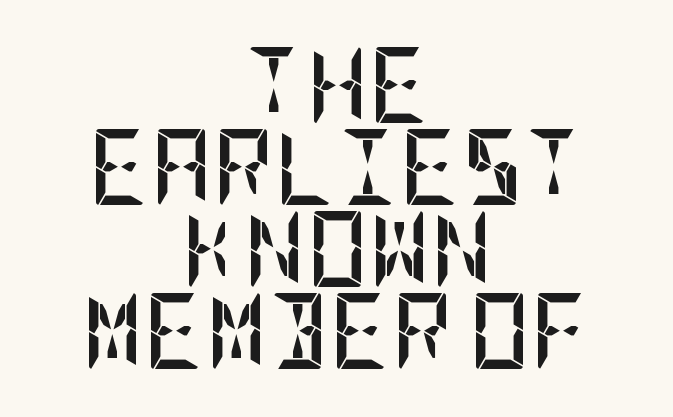
Q: Is the text bold? A: Yes.
Q: Is the text italic (slanted)? A: No, it is upright.
Q: Is the typeface a serif or a sans-serif typeface? A: Sans-serif.
Q: Is the text underlined? A: No.
Q: How is the paragraph aligned? A: Centered.
Q: Is the spacing between letters normal or unusually wide? A: Normal.
Q: Is the spacing between lines tight, normal or loose? A: Tight.
Q: Width (condensed, normal, or wide)? A: Condensed.
Q: Stroke contrast? A: Low.
Q: x-height? A: Large.
